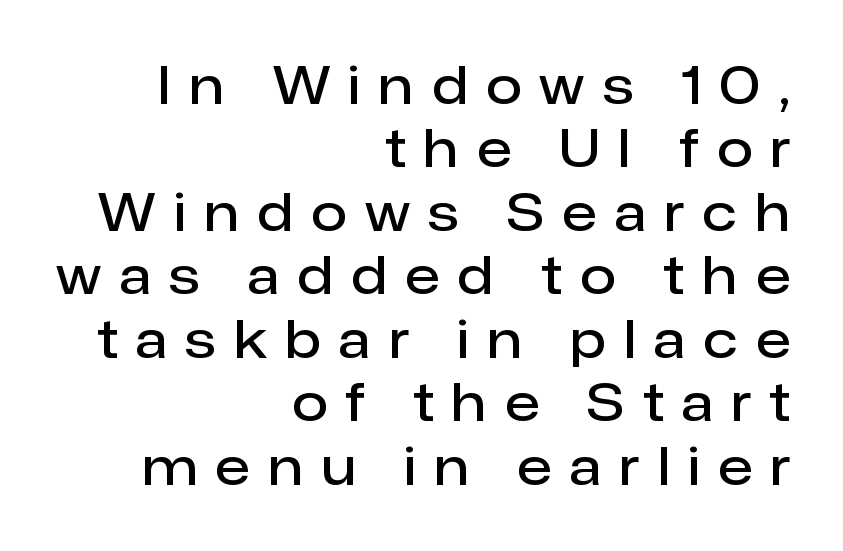
The image shows 52 px semibold sans-serif type, upright; set right-aligned, line spacing 1.22x, unusually wide letter spacing (+0.35 em), not underlined; low stroke contrast and a medium x-height.
